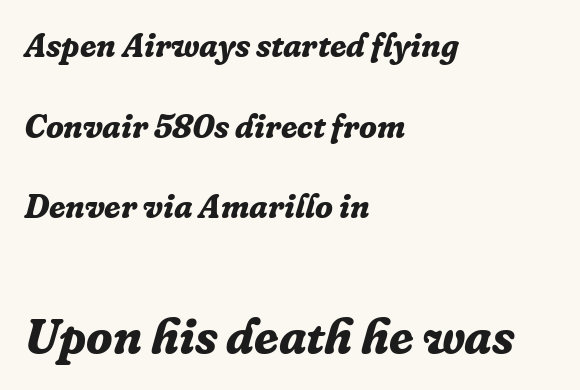
The image shows 49 px bold serif type, italic (leaning right); set left-aligned, loose line spacing (2.44x), normal letter spacing, not underlined; the second (bottom) block is 1.48x larger; low stroke contrast and a medium x-height.
